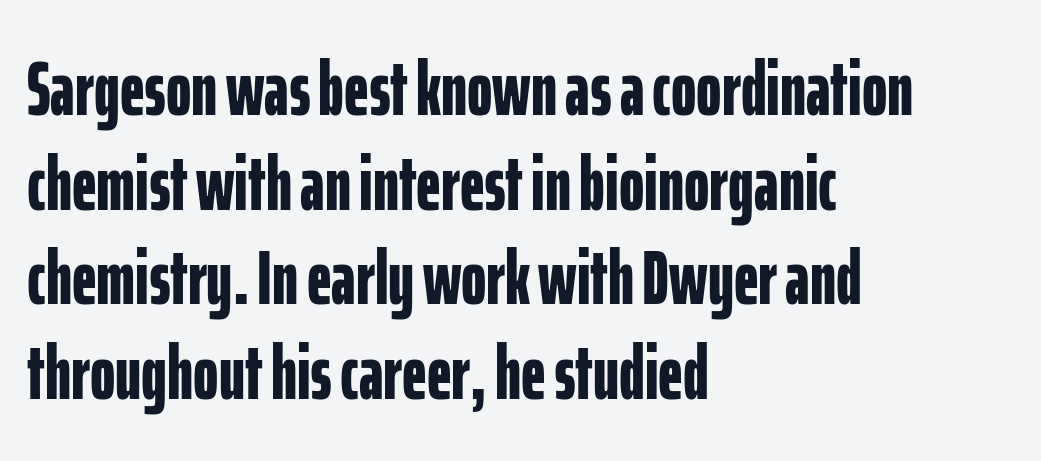
{"serif": "no", "italic": "no", "bold": "yes", "weight": "bold", "width": "condensed", "stroke_contrast": "low", "x_height": "medium", "monospaced": "no", "underline": "no", "align": "left", "line_spacing_ratio": 1.23, "letter_spacing": "normal", "letter_spacing_em": 0.0, "glyph_px": 77}
